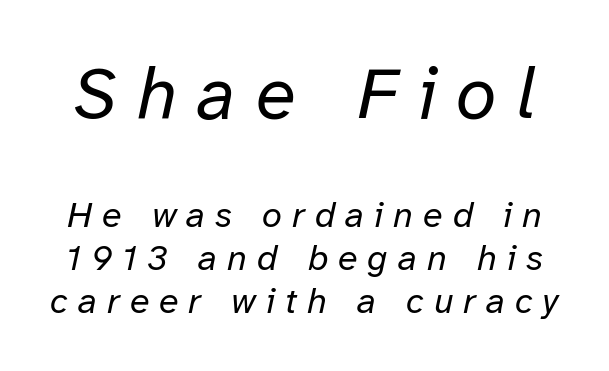
The image shows 73 px regular-weight type, italic (leaning right); set line spacing 1.19x, unusually wide letter spacing (+0.28 em), not underlined; the first (top) block is 2.03x larger; low stroke contrast and a medium x-height.
